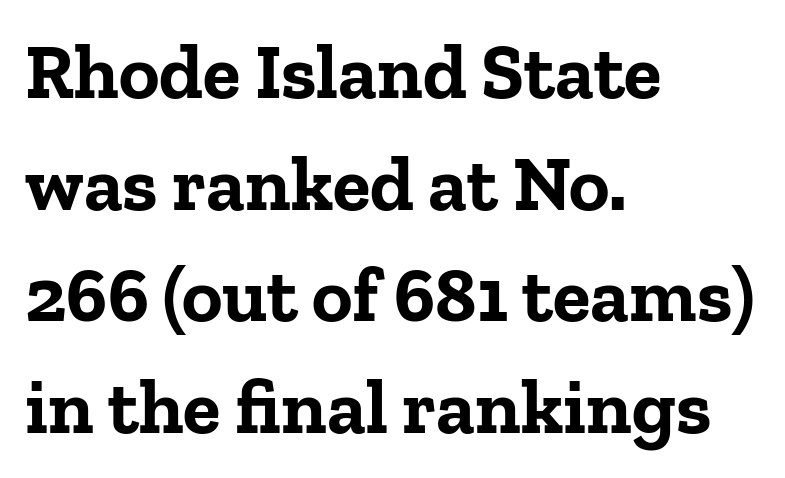
The image shows 77 px bold serif type, upright; set left-aligned, normal line spacing (1.45x), normal letter spacing, not underlined; low stroke contrast and a medium x-height.
